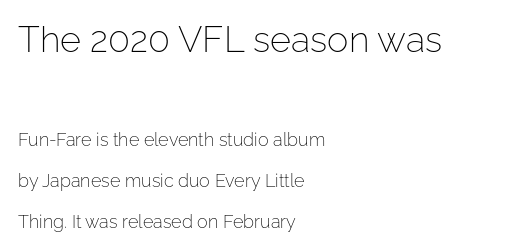
The image shows 36 px light sans-serif type, upright; set left-aligned, loose line spacing (2.28x), normal letter spacing, not underlined; the first (top) block is 2.0x larger; low stroke contrast and a medium x-height.
